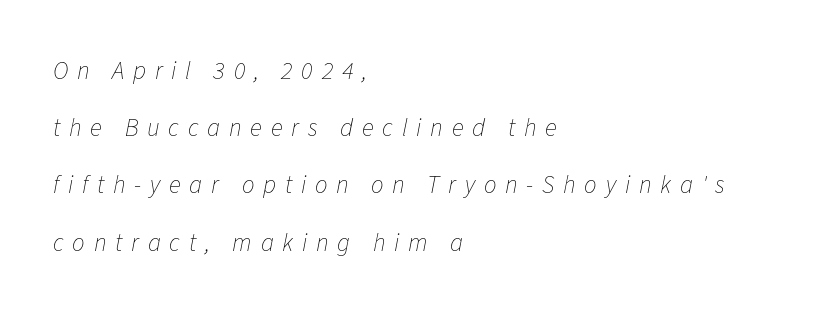
The image shows 25 px text type, italic (leaning right); set left-aligned, loose line spacing (2.29x), unusually wide letter spacing (+0.35 em), not underlined.
